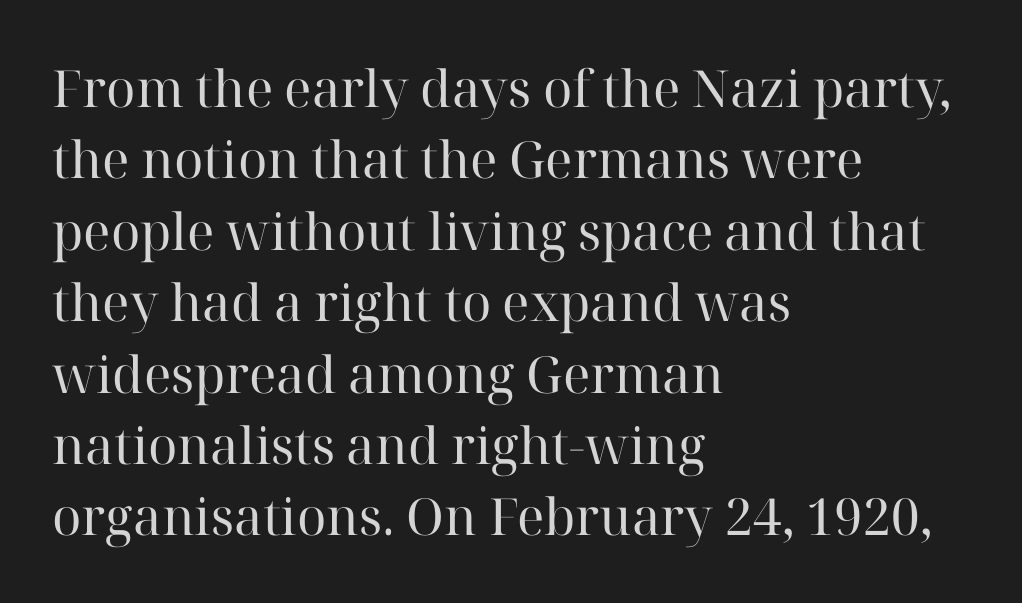
Caption: standard tracking, unaltered. Check where the strokes stop: tiny serifs finish them off. The text block is weighted toward the left margin, trailing off unevenly rightward. The block of text has a typical density, with ordinary space between rows.
